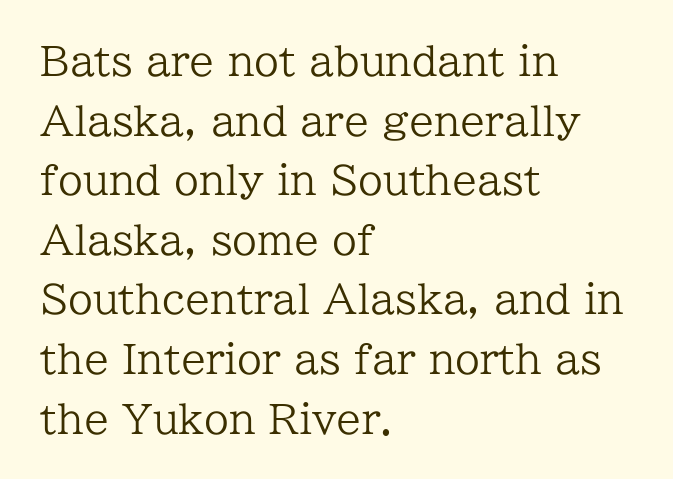
The image shows 40 px regular-weight serif type, upright; set left-aligned, normal line spacing (1.49x), normal letter spacing, not underlined; low stroke contrast and a medium x-height.
